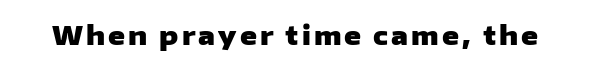
{"italic": "no", "bold": "yes", "underline": "no", "glyph_px": 26}
